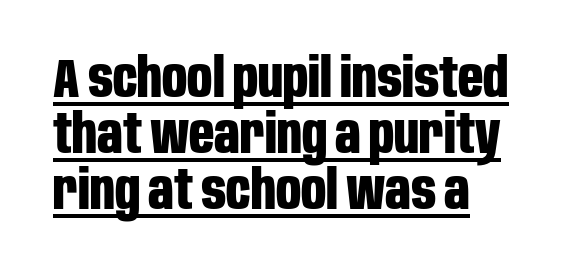
{"serif": "no", "italic": "no", "bold": "yes", "weight": "bold", "width": "condensed", "stroke_contrast": "low", "x_height": "large", "monospaced": "no", "underline": "yes", "align": "left", "line_spacing": "tight", "line_spacing_ratio": 1.02, "letter_spacing": "normal", "letter_spacing_em": 0.0, "glyph_px": 55}
